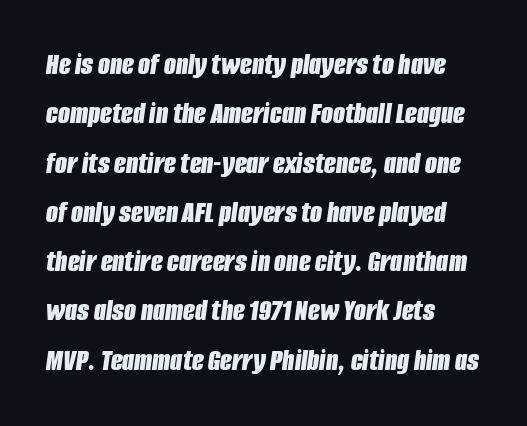
{"italic": "yes", "lean": "right", "slant_degrees": 8, "bold": "yes", "weight": "bold", "width": "condensed", "stroke_contrast": "low", "x_height": "large", "monospaced": "no", "underline": "no", "align": "left", "line_spacing": "normal", "line_spacing_ratio": 1.59, "letter_spacing": "normal", "letter_spacing_em": 0.0, "glyph_px": 31}
